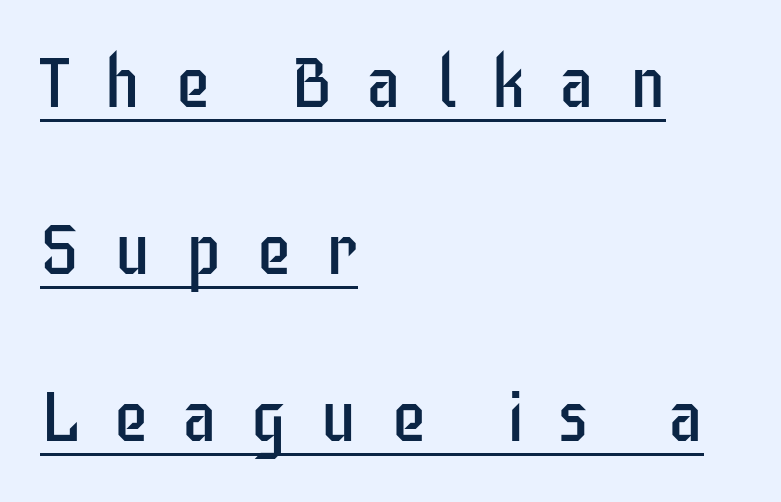
{"serif": "no", "italic": "no", "bold": "no", "weight": "regular", "width": "condensed", "stroke_contrast": "low", "x_height": "large", "monospaced": "no", "underline": "yes", "align": "left", "line_spacing": "loose", "line_spacing_ratio": 2.35, "letter_spacing": "wide", "letter_spacing_em": 0.48, "glyph_px": 71}
